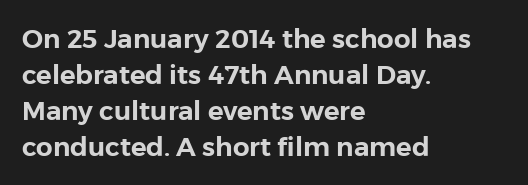
This is roman type, the default non-slanted kind. Standard letterfit; no display-style spreading of the glyphs. Evenly set lines give the paragraph a standard silhouette. The specimen omits any rule beneath the text block's lines. The paragraph shown leans on its left margin.
